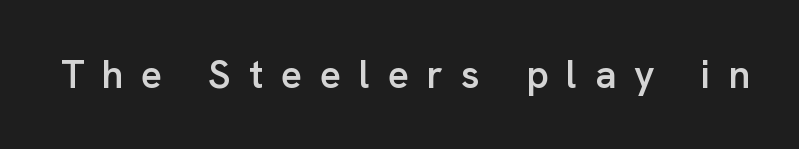
{"serif": "no", "italic": "no", "bold": "semi", "weight": "semibold", "width": "normal", "stroke_contrast": "low", "x_height": "medium", "monospaced": "no", "underline": "no", "letter_spacing": "wide", "letter_spacing_em": 0.46, "glyph_px": 39}
